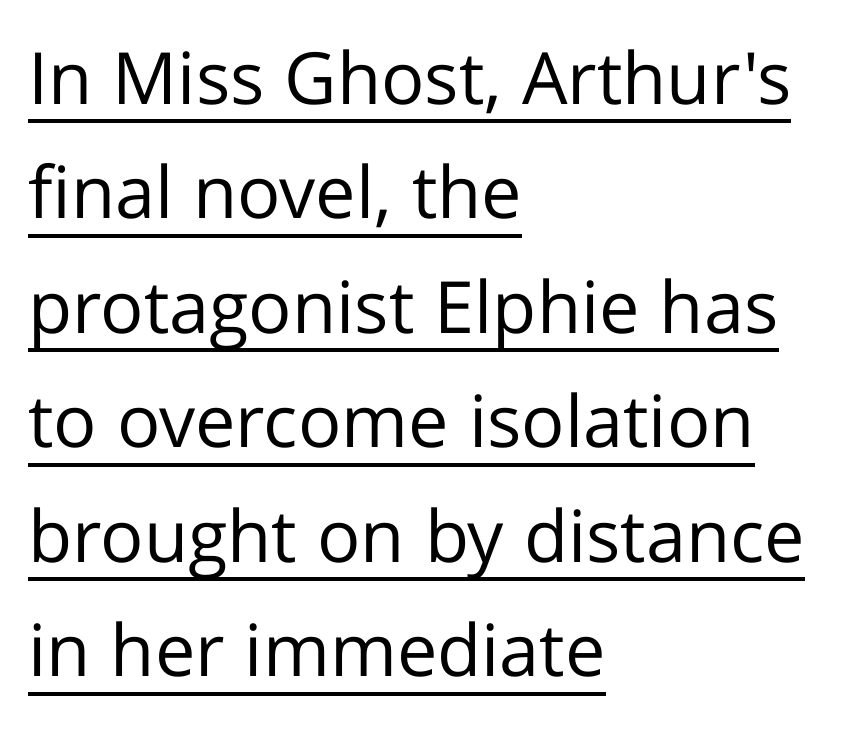
Caption: multi-line text, flush left, ragged right. Tracking here is standard; glyphs follow each other at the usual distance. The type family on display is of the sans-serif kind. The weight would be labelled regular, book, light, or lighter still. If you measured baseline to baseline, you'd find a middling distance. A typesetter would call this proportional, since set widths differ per character.
